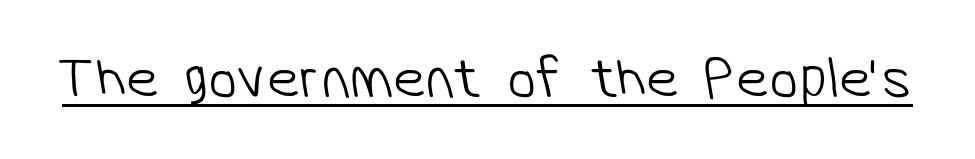
{"serif": "no", "bold": "no", "weight": "light", "width": "normal", "stroke_contrast": "low", "x_height": "medium", "monospaced": "no", "underline": "yes", "letter_spacing": "normal", "letter_spacing_em": 0.0, "glyph_px": 58}
